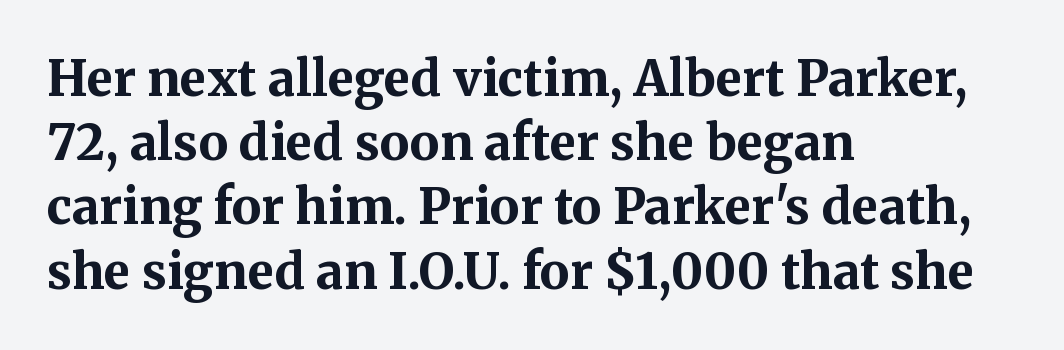
The image shows 49 px bold serif type, upright; set left-aligned, normal line spacing (1.31x), normal letter spacing, not underlined; medium stroke contrast and a medium x-height.
